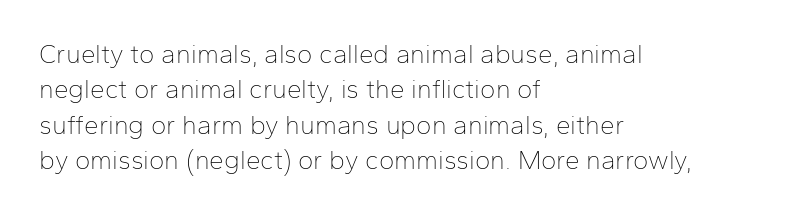
{"italic": "no", "bold": "no", "underline": "no", "align": "left", "line_spacing": "normal", "line_spacing_ratio": 1.36, "letter_spacing": "normal", "letter_spacing_em": 0.0, "glyph_px": 26}
